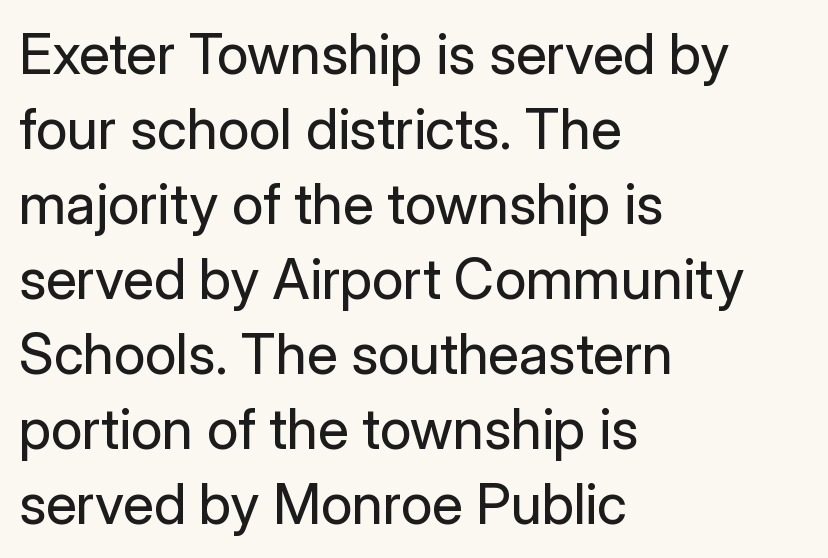
{"serif": "no", "italic": "no", "bold": "no", "weight": "regular", "width": "normal", "stroke_contrast": "low", "x_height": "medium", "monospaced": "no", "underline": "no", "align": "left", "line_spacing": "normal", "line_spacing_ratio": 1.34, "letter_spacing": "normal", "letter_spacing_em": 0.0, "glyph_px": 56}
